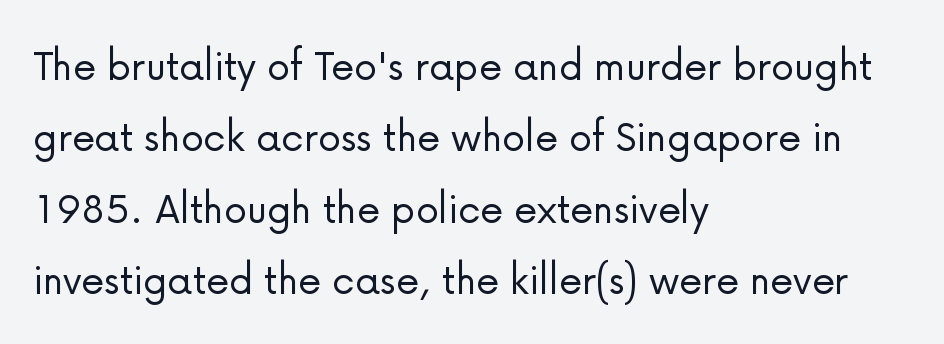
Line spacing here is normal. Spacing between characters is what you'd get straight out of the box. The passage shown is typeset with a sans-serif family. The strokes are not fattened; the text isn't bold.
